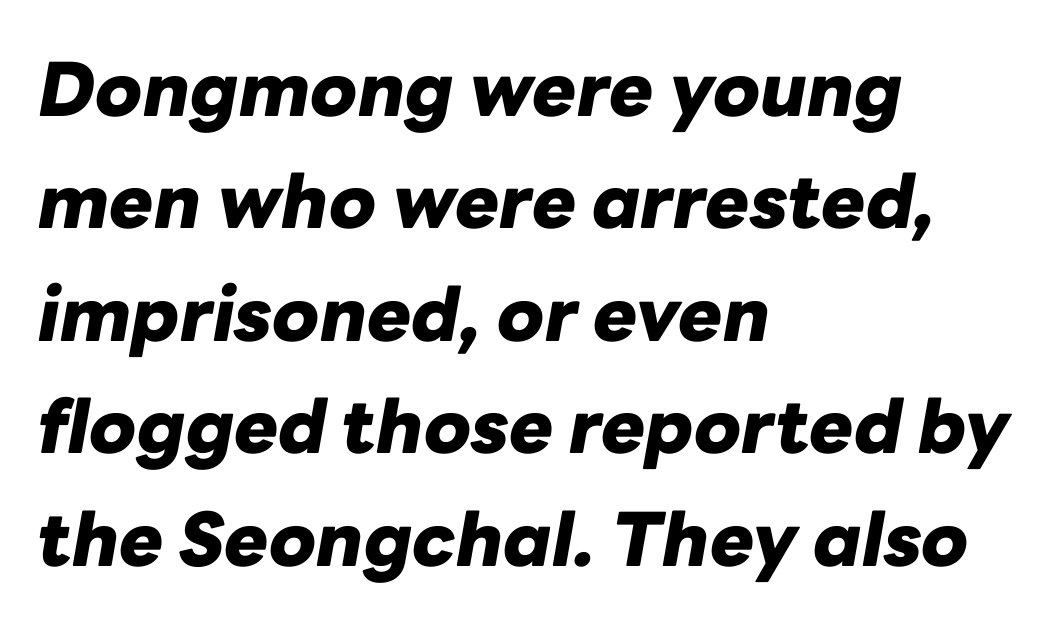
Q: Is the text bold? A: Yes.
Q: Is the text italic (slanted)? A: Yes, it leans right by about 10 degrees.
Q: Is the text underlined? A: No.
Q: How is the paragraph aligned? A: Left-aligned.
Q: Is the spacing between letters normal or unusually wide? A: Normal.
Q: Is the spacing between lines tight, normal or loose? A: Normal.
Q: Width (condensed, normal, or wide)? A: Normal.
Q: Stroke contrast? A: Low.
Q: x-height? A: Medium.
Q: Monospaced? A: No.
